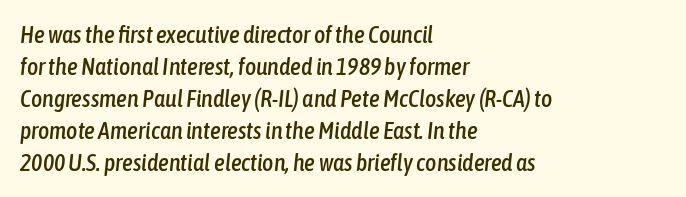
Lines of text with bare space underneath. Tall strokes in this sample are angled rather than plumb. No extra tracking has been applied to these lines. Notice how the passage keeps a crisp vertical edge on the left only.
